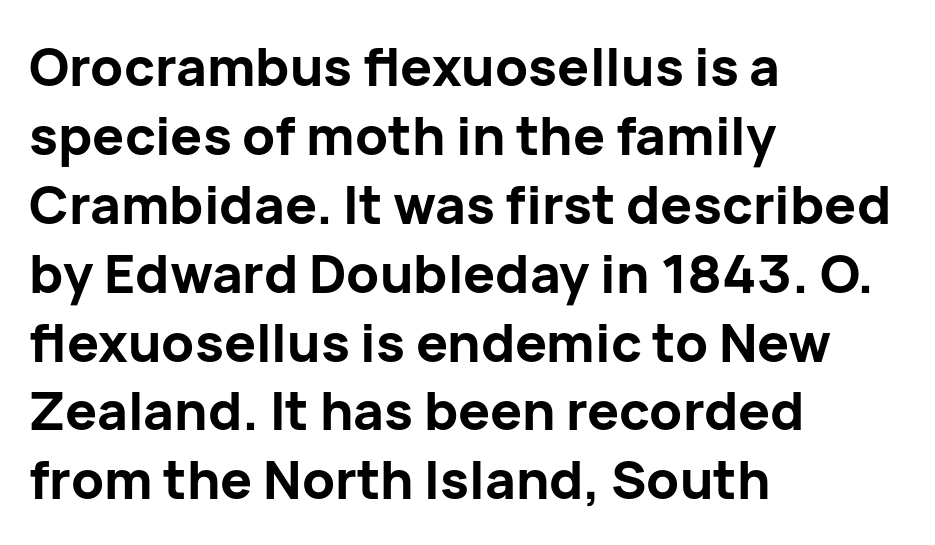
Each letter's strokes conclude bluntly, with no projecting serifs. This sample has the flowing, uneven cadence of proportional lettering. Is there any slant? The stems are plumb. How heavy is the stroke? Heavy — this is a bold. Is there much room between lines? A standard amount, neither cramped nor airy.
